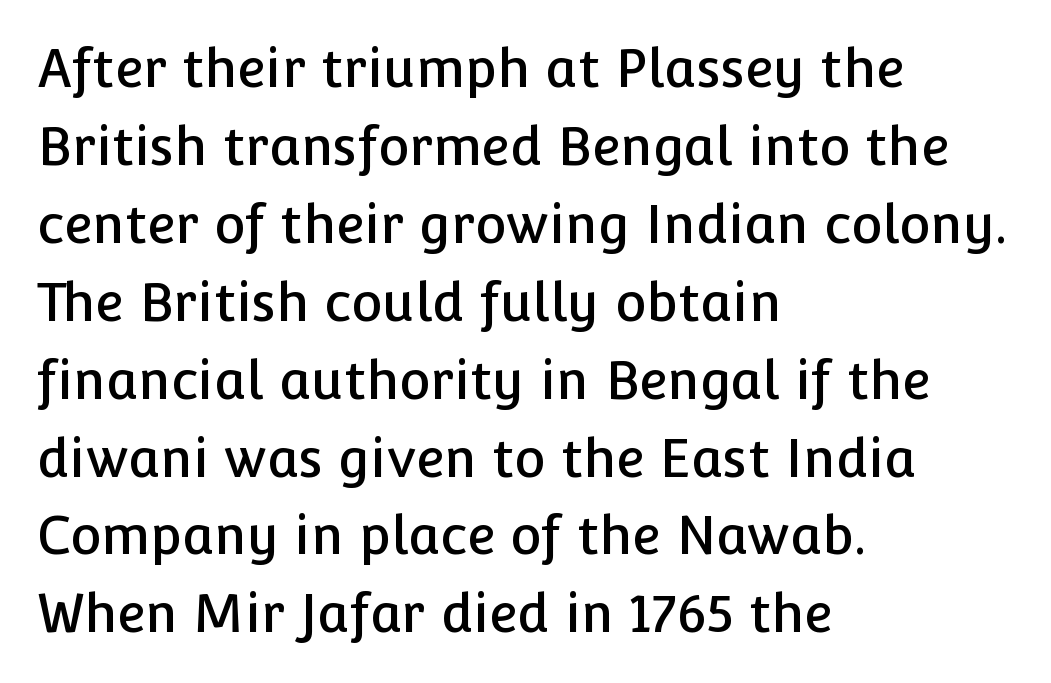
The image shows 53 px sans-serif type, upright; set left-aligned, normal line spacing (1.47x), normal letter spacing, not underlined; low stroke contrast and a medium x-height.
